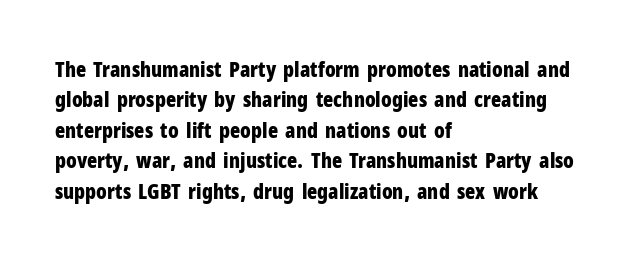
The image shows 21 px bold type, upright; set left-aligned, normal line spacing (1.45x), normal letter spacing, not underlined.
